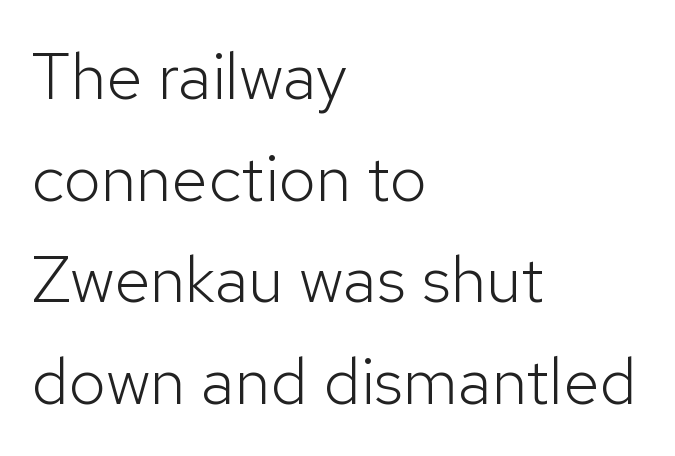
Q: Is the text bold? A: No.
Q: Is the text italic (slanted)? A: No, it is upright.
Q: Is the typeface a serif or a sans-serif typeface? A: Sans-serif.
Q: Is the text underlined? A: No.
Q: How is the paragraph aligned? A: Left-aligned.
Q: Is the spacing between letters normal or unusually wide? A: Normal.
Q: Is the spacing between lines tight, normal or loose? A: Normal.
Q: Width (condensed, normal, or wide)? A: Normal.
Q: Stroke contrast? A: Low.
Q: x-height? A: Medium.
Q: Monospaced? A: No.
